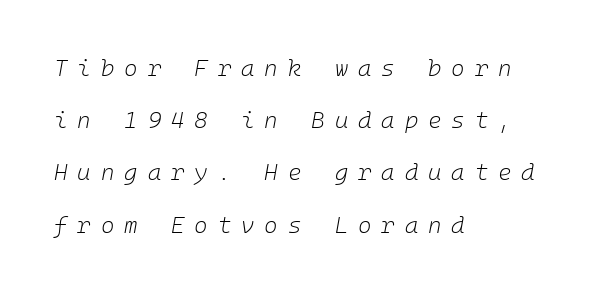
Q: Is the text bold? A: No.
Q: Is the text italic (slanted)? A: Yes, it leans right by about 10 degrees.
Q: Is the text underlined? A: No.
Q: How is the paragraph aligned? A: Left-aligned.
Q: Is the spacing between letters normal or unusually wide? A: Unusually wide.
Q: Is the spacing between lines tight, normal or loose? A: Loose.
